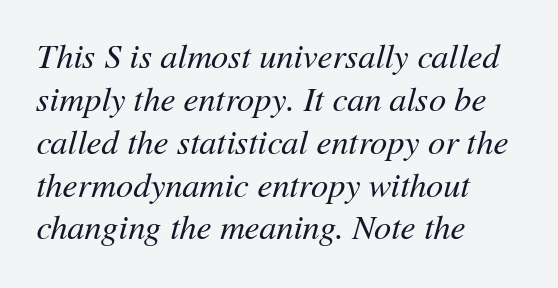
The image shows 34 px regular-weight type, italic (leaning right); set left-aligned, normal line spacing (1.26x), normal letter spacing, not underlined; medium stroke contrast and a medium x-height.
